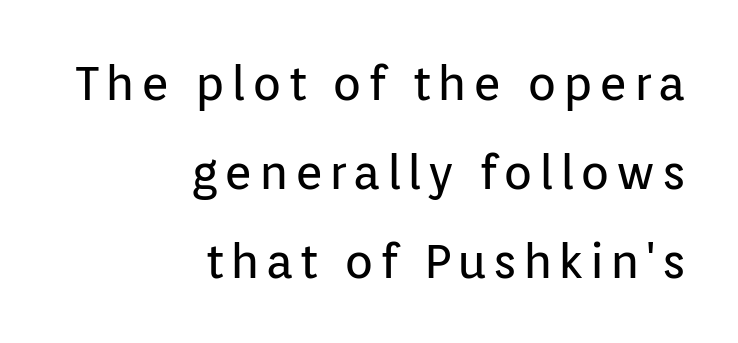
The image shows 48 px regular-weight sans-serif type, upright; set right-aligned, line spacing 1.85x, not underlined; low stroke contrast and a medium x-height.
